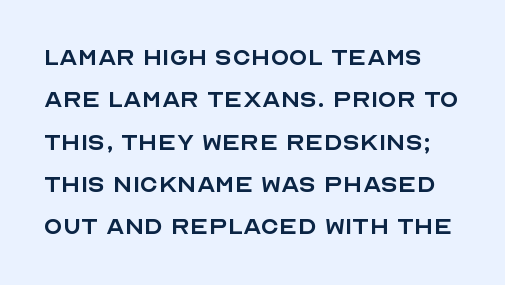
Q: Is the text bold? A: No.
Q: Is the text italic (slanted)? A: No, it is upright.
Q: Is the typeface a serif or a sans-serif typeface? A: Sans-serif.
Q: Is the text underlined? A: No.
Q: Is the spacing between letters normal or unusually wide? A: Normal.
Q: Is the spacing between lines tight, normal or loose? A: Normal.
Q: Width (condensed, normal, or wide)? A: Normal.
Q: x-height? A: Large.
Q: Monospaced? A: No.
